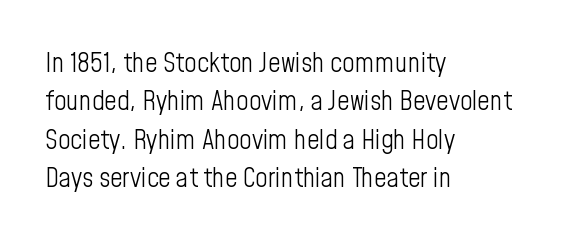
Every row of glyphs begins at an identical x-position on the left. A roman cut, with each character standing at attention. Does the leading feel generous? No, just average. The tracking reads as untouched default to a designer's eye.
